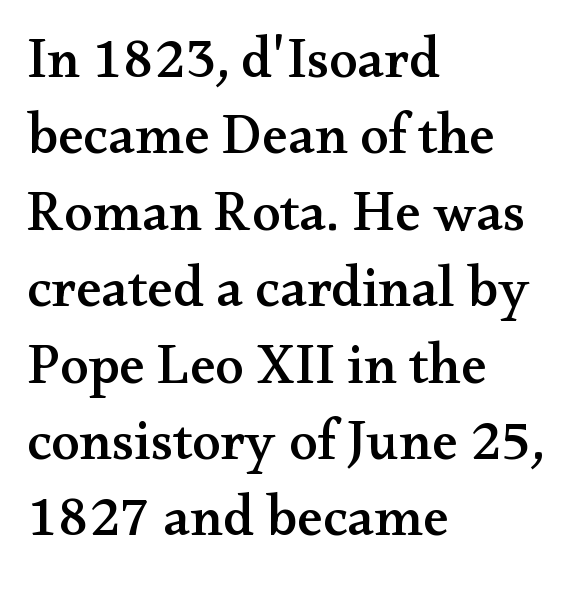
Q: Is the text italic (slanted)? A: No, it is upright.
Q: Is the typeface a serif or a sans-serif typeface? A: Serif.
Q: Is the text underlined? A: No.
Q: How is the paragraph aligned? A: Left-aligned.
Q: Is the spacing between letters normal or unusually wide? A: Normal.
Q: Is the spacing between lines tight, normal or loose? A: Normal.
Q: Width (condensed, normal, or wide)? A: Wide.
Q: Stroke contrast? A: Medium.
Q: x-height? A: Small.
Q: Monospaced? A: No.
